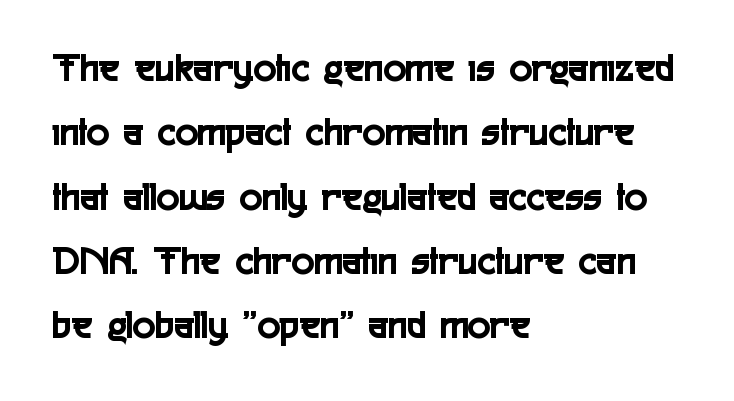
The image shows 42 px condensed sans-serif type, upright; set left-aligned, normal line spacing (1.53x), normal letter spacing, not underlined; a medium x-height.
